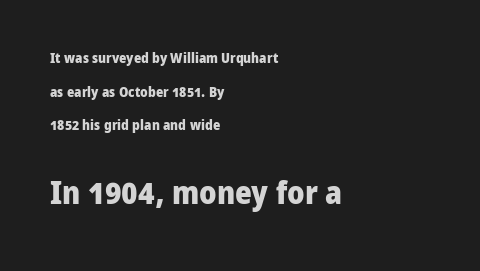
The image shows 32 px heavy sans-serif type, upright; set left-aligned, loose line spacing (2.4x), normal letter spacing, not underlined; the second (bottom) block is 2.29x larger; low stroke contrast and a medium x-height.
